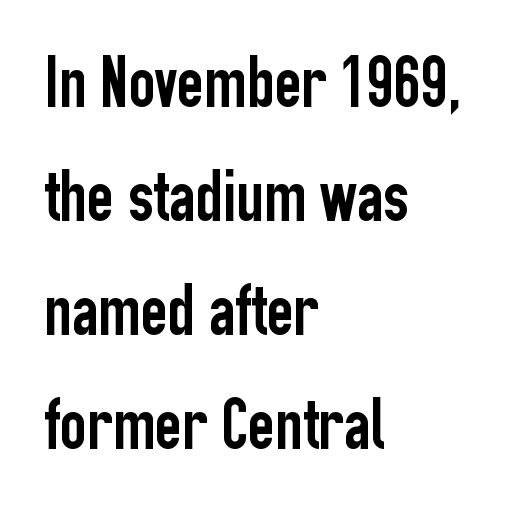
Each word holds together tightly as a unit, with standard inter-letter gaps. The font family rendered here belongs to the sans-serif group. Quick note: interline space is typical. Horizontal alignment here is leftward, the default for most running prose. Nobody drew a line under any word here. Is this a fixed-width face? No — the glyphs have proportional, varying widths.
